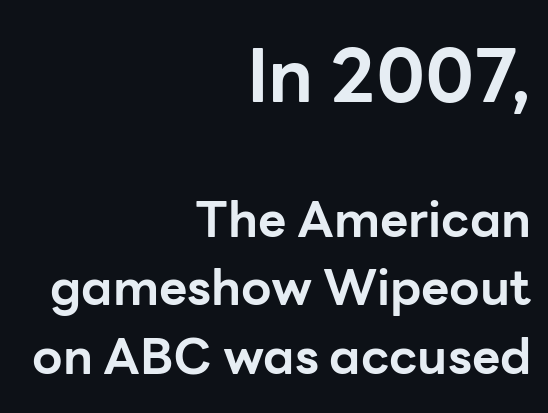
Q: Is the text bold? A: Yes.
Q: Is the text italic (slanted)? A: No, it is upright.
Q: Is the typeface a serif or a sans-serif typeface? A: Sans-serif.
Q: Is the text underlined? A: No.
Q: How is the paragraph aligned? A: Right-aligned.
Q: Is the spacing between letters normal or unusually wide? A: Normal.
Q: Is the spacing between lines tight, normal or loose? A: Normal.
Q: Which block of text is set in a larger size, the first (top) or the second (bottom)? A: The first (top) one.
Q: Width (condensed, normal, or wide)? A: Normal.
Q: Stroke contrast? A: Low.
Q: x-height? A: Medium.
Q: Monospaced? A: No.
